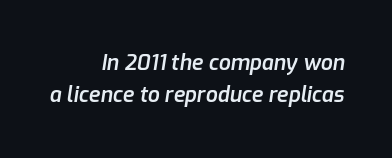
The image shows 21 px text type, italic (leaning right); set right-aligned, normal line spacing (1.54x), normal letter spacing, not underlined.
